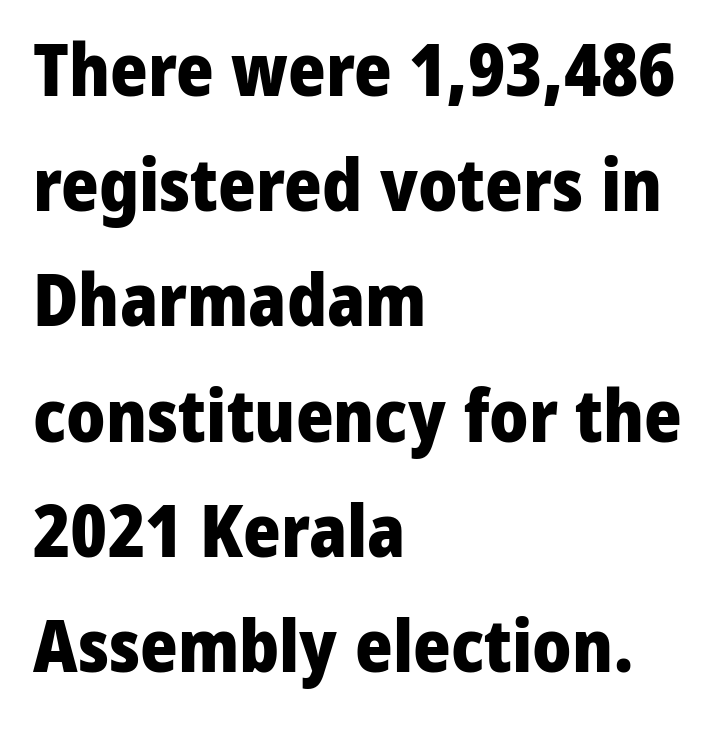
{"serif": "no", "italic": "no", "bold": "yes", "weight": "heavy", "width": "normal", "stroke_contrast": "low", "x_height": "medium", "monospaced": "no", "underline": "no", "align": "left", "line_spacing": "normal", "line_spacing_ratio": 1.6, "letter_spacing": "normal", "letter_spacing_em": 0.0, "glyph_px": 72}
